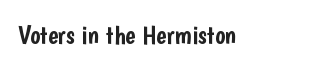
The image shows 27 px text type, upright; set normal letter spacing, not underlined.
